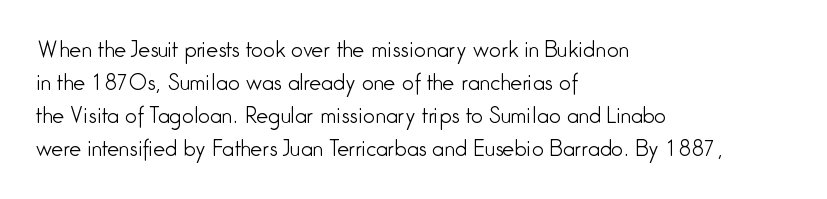
{"italic": "no", "bold": "no", "underline": "no", "align": "left", "line_spacing": "normal", "line_spacing_ratio": 1.57, "letter_spacing": "normal", "letter_spacing_em": 0.0, "glyph_px": 21}
